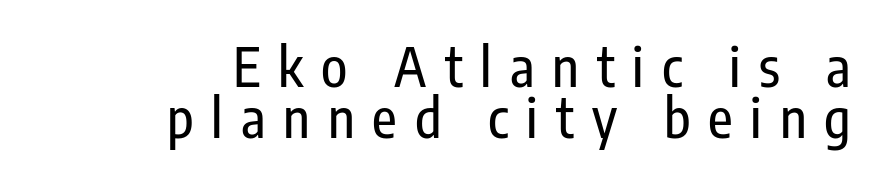
The image shows 54 px condensed sans-serif type, upright; set right-aligned, tight line spacing (0.95x), unusually wide letter spacing (+0.33 em), not underlined; low stroke contrast and a medium x-height.
